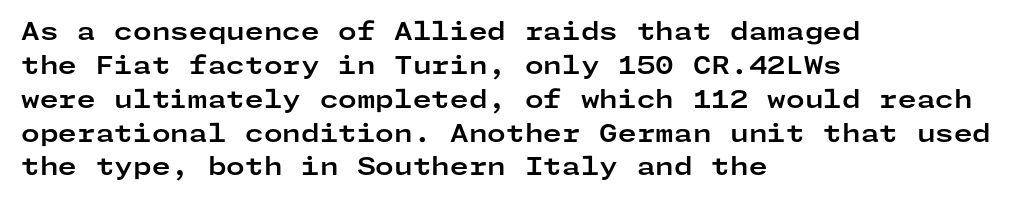
Check under the words: just untouched page. The lettering stays uniformly vertical, giving the passage a roman look. Does the weight exceed regular? Yes, all the way to bold. Leading: standard.
